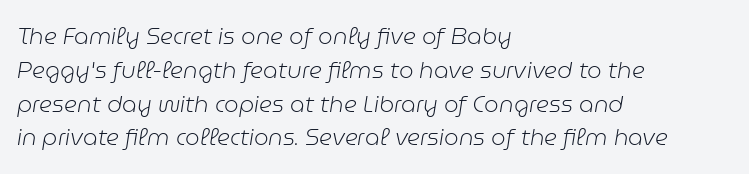
The image shows 23 px text type, italic (leaning right); set left-aligned, normal line spacing (1.47x), normal letter spacing, not underlined.
